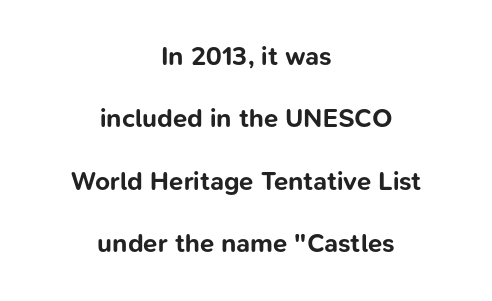
Leading is clearly above the norm, producing a sparse column. Quick note: underline off. Posture: vertical. Tracking here is standard; glyphs follow each other at the usual distance. The strokes are fattened all the way to bold.
